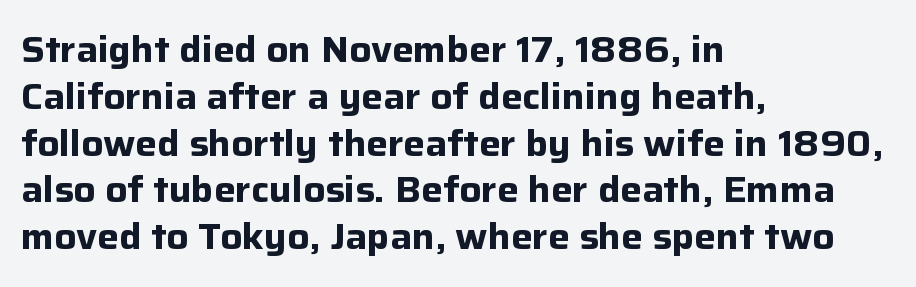
{"serif": "no", "italic": "no", "bold": "yes", "weight": "bold", "width": "normal", "stroke_contrast": "low", "x_height": "medium", "monospaced": "no", "underline": "no", "align": "left", "line_spacing": "normal", "line_spacing_ratio": 1.3, "letter_spacing": "normal", "letter_spacing_em": 0.0, "glyph_px": 36}
